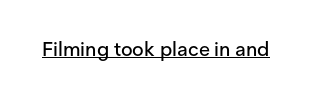
{"italic": "no", "underline": "yes", "letter_spacing": "normal", "letter_spacing_em": 0.0, "glyph_px": 20}
